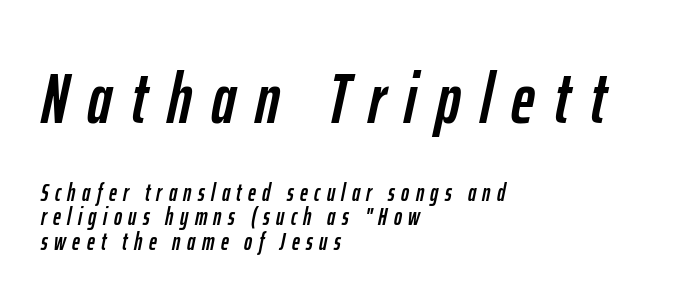
The image shows 72 px condensed type, italic (leaning right); set left-aligned, tight line spacing (1.03x), unusually wide letter spacing (+0.27 em), not underlined; the first (top) block is 3.0x larger; low stroke contrast and a medium x-height.
